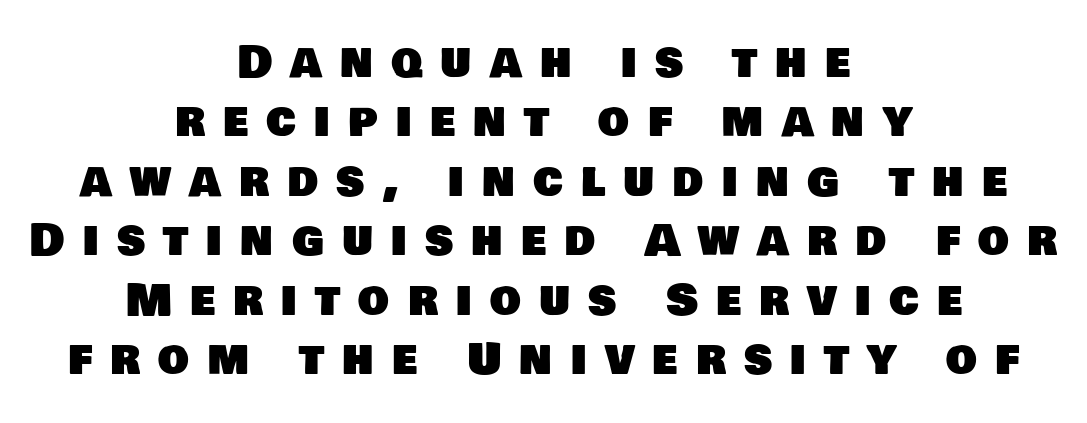
{"serif": "no", "width": "normal", "stroke_contrast": "low", "x_height": "large", "monospaced": "no", "underline": "no", "align": "center", "line_spacing": "normal", "line_spacing_ratio": 1.35, "letter_spacing": "wide", "letter_spacing_em": 0.41, "glyph_px": 44}
